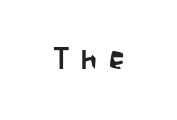
The rendering uses natural spacing where letterforms have individual widths. A typesetter would call this heavily tracked-out type. Every character sits straight up, as roman type does. Unlike a traditional serif, this face leaves its strokes unadorned. The foot of each line stays bare and open.
